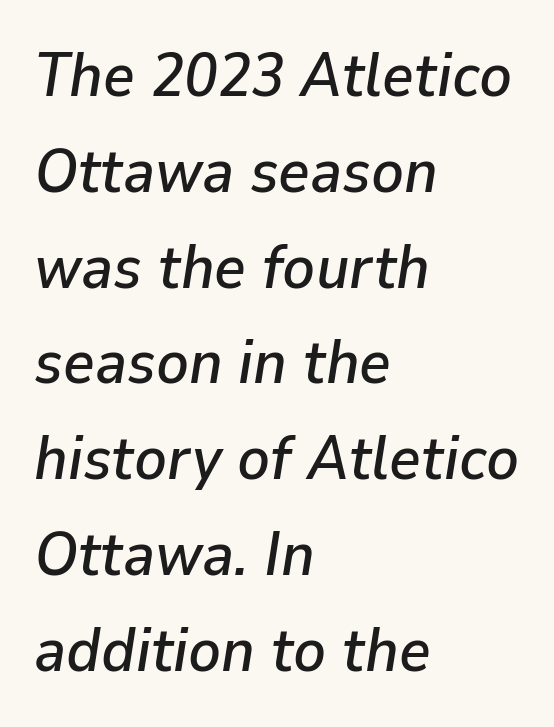
The image shows 61 px text type, italic (leaning right); set left-aligned, normal line spacing (1.57x), normal letter spacing, not underlined; low stroke contrast and a medium x-height.
